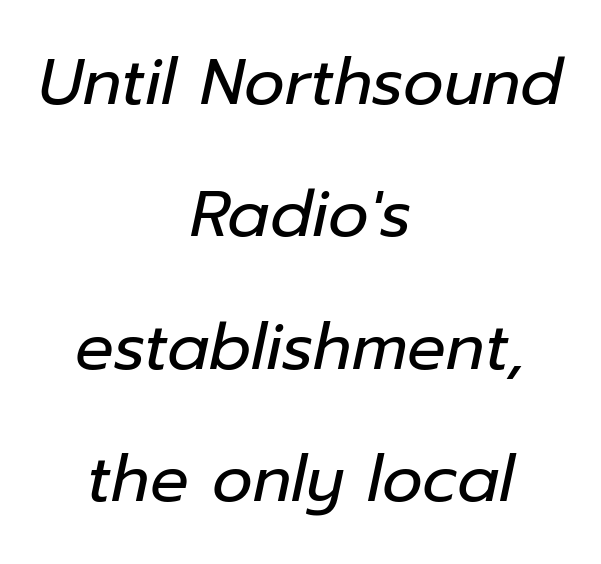
Beneath every word, the page is bare. This rendering leaves character spacing at its baseline value. The rendering uses natural spacing where letterforms have individual widths. Tall strokes in this sample are angled rather than plumb. The vertical gap from one line to the next is large. Weight: regular or lighter.
